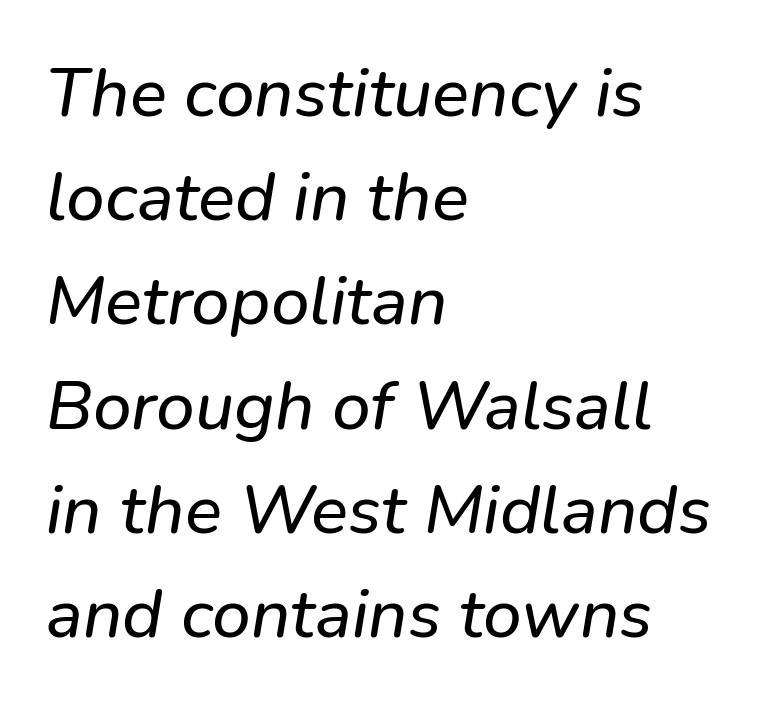
Q: Is the text italic (slanted)? A: Yes, it leans right by about 9 degrees.
Q: Is the text underlined? A: No.
Q: How is the paragraph aligned? A: Left-aligned.
Q: Is the spacing between letters normal or unusually wide? A: Normal.
Q: Is the spacing between lines tight, normal or loose? A: Normal.
Q: Width (condensed, normal, or wide)? A: Normal.
Q: Stroke contrast? A: Low.
Q: x-height? A: Medium.
Q: Monospaced? A: No.
